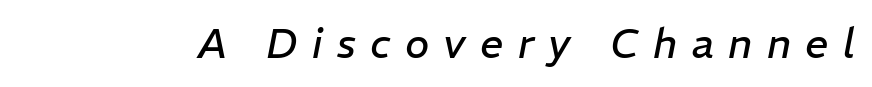
Descenders are the only things crossing below the line. Summary of weight: not heavy and not bold. The line texture is sparse and dotted thanks to wide tracking. Varying glyph widths throughout — classic text-font behaviour.
